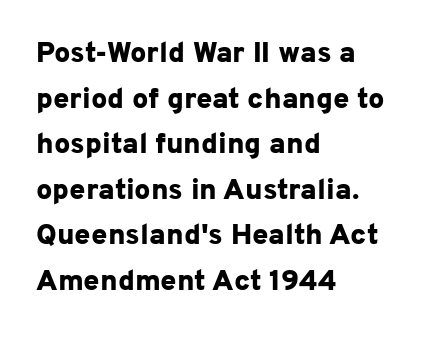
The image shows 29 px bold sans-serif type, upright; set left-aligned, normal line spacing (1.57x), normal letter spacing, not underlined; low stroke contrast and a medium x-height.
